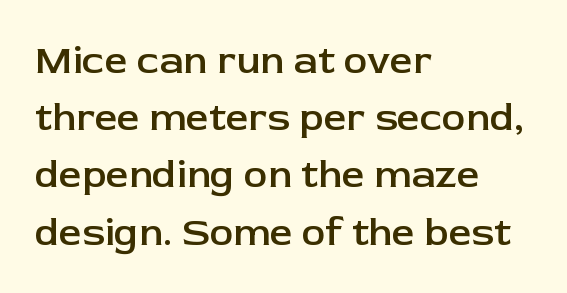
The image shows 40 px semibold sans-serif type, upright; set left-aligned, normal line spacing (1.43x), normal letter spacing, not underlined; low stroke contrast and a medium x-height.
